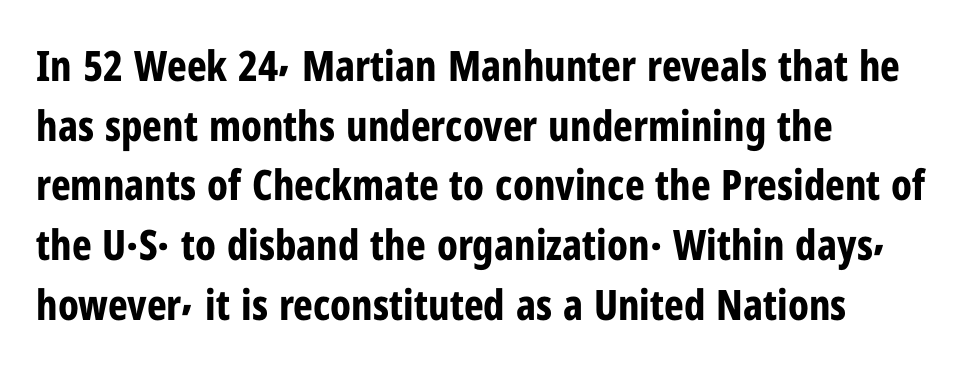
Regular leading. Look at the tracking — it's just the regular setting, nothing added. Bare-footed words on every line. Unlike italic type, these characters show no tilt at all.
